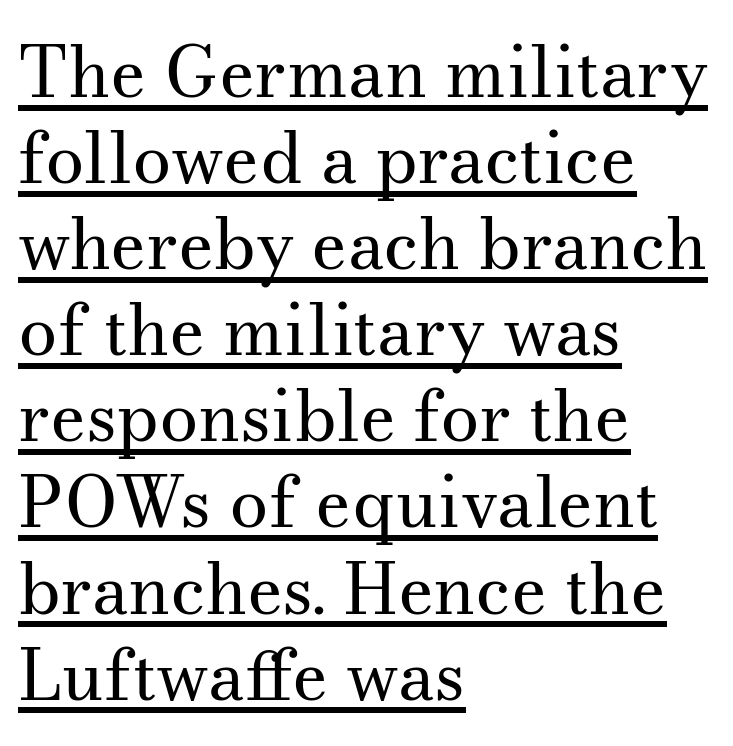
{"serif": "yes", "italic": "no", "bold": "no", "weight": "regular", "width": "normal", "stroke_contrast": "medium", "x_height": "small", "monospaced": "no", "underline": "yes", "align": "left", "line_spacing_ratio": 1.23, "letter_spacing": "normal", "letter_spacing_em": 0.0, "glyph_px": 70}
